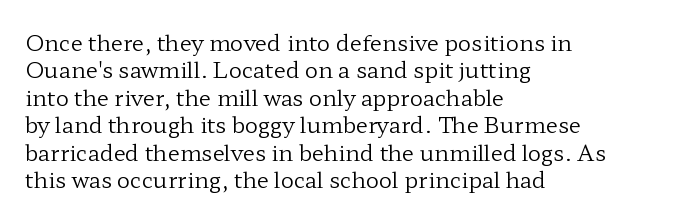
Q: Is the text bold? A: No.
Q: Is the text italic (slanted)? A: No, it is upright.
Q: Is the text underlined? A: No.
Q: How is the paragraph aligned? A: Left-aligned.
Q: Is the spacing between letters normal or unusually wide? A: Normal.
Q: Is the spacing between lines tight, normal or loose? A: Normal.
